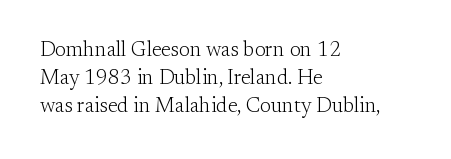
The image shows 21 px text type, upright; set left-aligned, normal line spacing (1.34x), normal letter spacing, not underlined.
